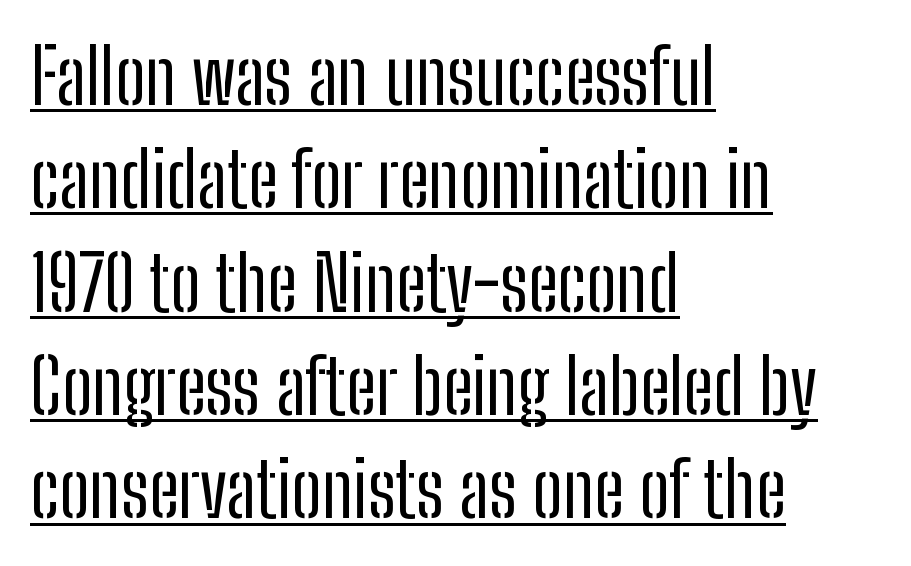
The image shows 76 px regular-weight, condensed sans-serif type, upright; set left-aligned, normal line spacing (1.36x), normal letter spacing, underlined; low stroke contrast and a medium x-height.
